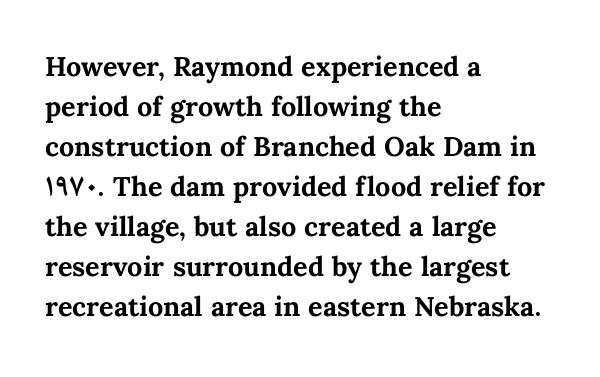
The image shows 27 px bold type, upright; set left-aligned, normal line spacing (1.48x), normal letter spacing, not underlined.
